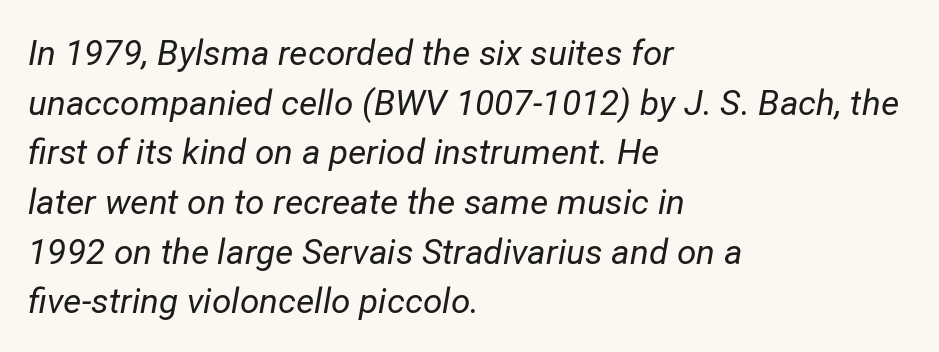
{"italic": "yes", "lean": "right", "slant_degrees": 12, "bold": "no", "weight": "regular", "width": "normal", "stroke_contrast": "low", "x_height": "medium", "monospaced": "no", "underline": "no", "align": "left", "line_spacing": "normal", "line_spacing_ratio": 1.42, "letter_spacing": "normal", "letter_spacing_em": 0.0, "glyph_px": 35}
